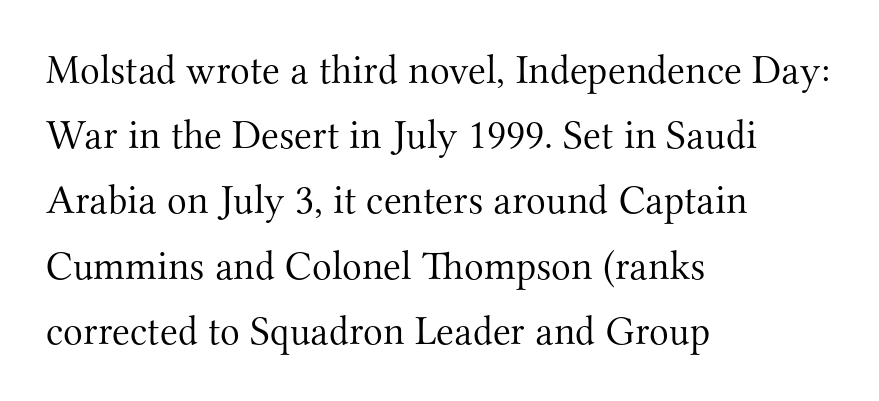
Counters stay open thanks to moderate or lighter strokes. Examine the stroke ends and you'll spot serifs. The space between consecutive lines is moderate. Here the designer chose a conventional face with non-uniform glyph widths.
